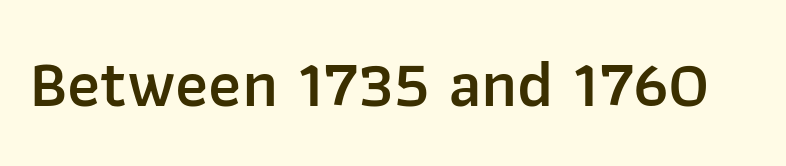
{"serif": "no", "italic": "no", "bold": "semi", "weight": "semibold", "width": "normal", "stroke_contrast": "low", "x_height": "medium", "monospaced": "no", "underline": "no", "letter_spacing": "normal", "letter_spacing_em": 0.0, "glyph_px": 66}
